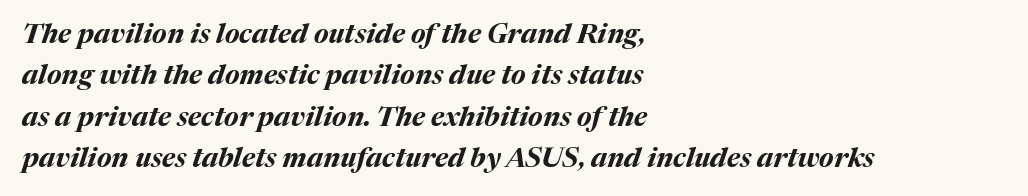
The image shows 27 px bold type, italic (leaning right); set left-aligned, normal line spacing (1.53x), normal letter spacing, not underlined.
